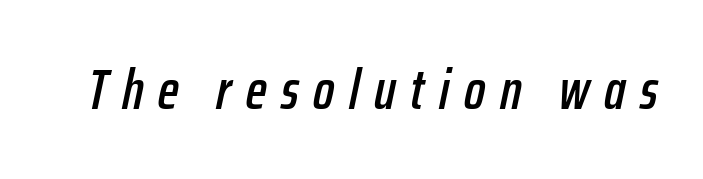
The image shows 56 px condensed type, italic (leaning right); set unusually wide letter spacing (+0.26 em), not underlined; low stroke contrast and a medium x-height.
